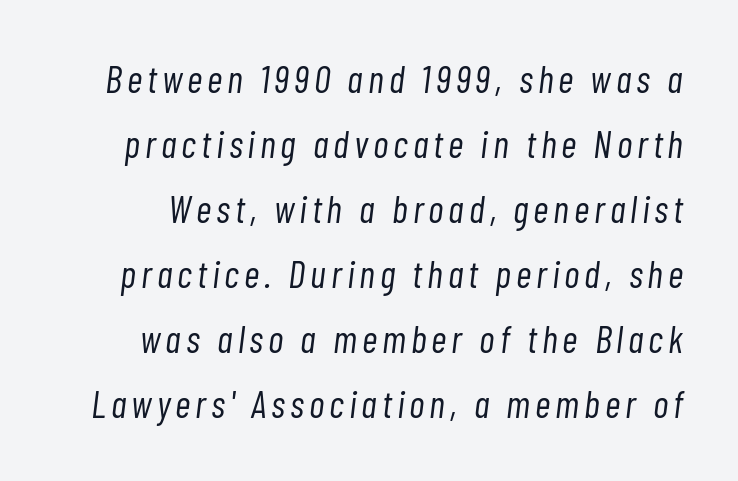
The image shows 38 px light, condensed type, italic (leaning right); set line spacing 1.71x, not underlined; low stroke contrast and a medium x-height.
